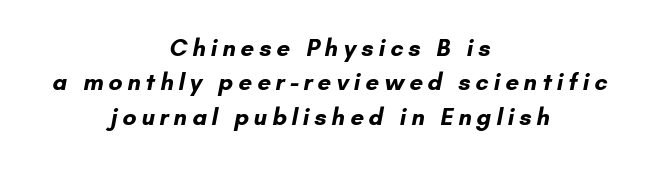
{"bold": "yes", "underline": "no", "align": "center", "line_spacing": "normal", "line_spacing_ratio": 1.43, "letter_spacing": "wide", "letter_spacing_em": 0.2, "glyph_px": 24}
